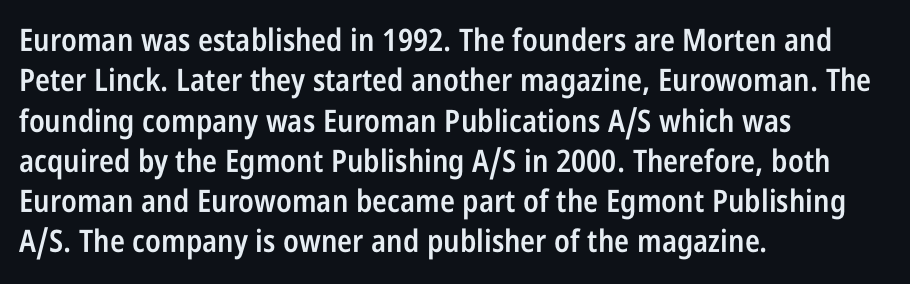
The image shows 31 px semibold, condensed sans-serif type, upright; set left-aligned, normal line spacing (1.3x), normal letter spacing, not underlined; low stroke contrast and a large x-height.
